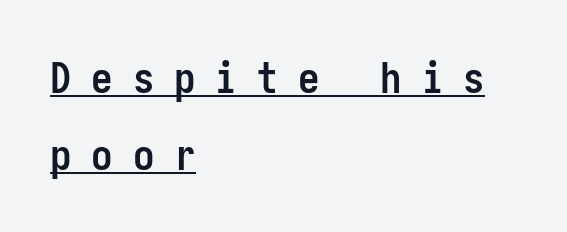
The image shows 43 px semibold, condensed sans-serif type, upright; set left-aligned, line spacing 1.78x, unusually wide letter spacing (+0.46 em), underlined; low stroke contrast and a medium x-height.
